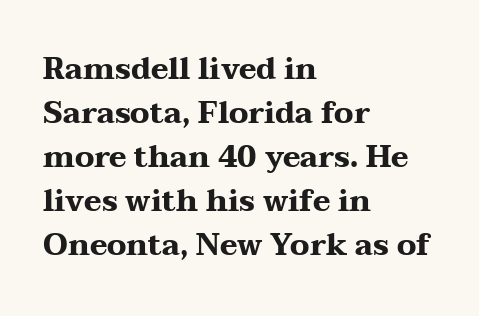
The image shows 30 px heavy, wide serif type, upright; set left-aligned, normal line spacing (1.47x), normal letter spacing, not underlined; medium stroke contrast and a medium x-height.
